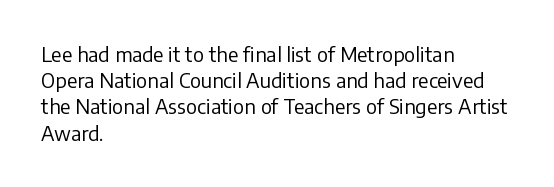
The image shows 20 px text type, upright; set left-aligned, normal line spacing (1.31x), normal letter spacing, not underlined.
